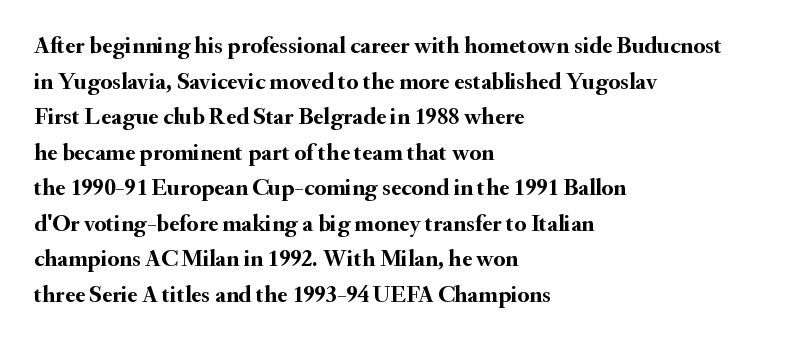
Q: Is the text bold? A: Yes.
Q: Is the text italic (slanted)? A: No, it is upright.
Q: Is the text underlined? A: No.
Q: How is the paragraph aligned? A: Left-aligned.
Q: Is the spacing between letters normal or unusually wide? A: Normal.
Q: Is the spacing between lines tight, normal or loose? A: Normal.
